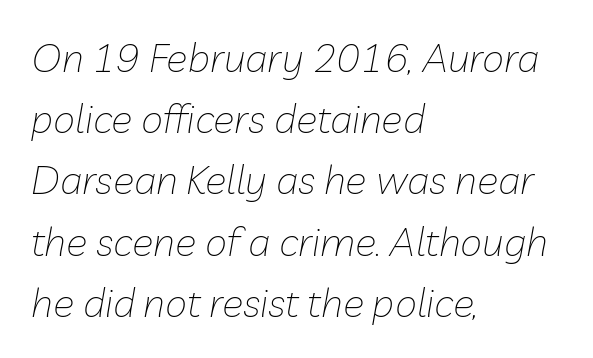
{"italic": "yes", "lean": "right", "slant_degrees": 10, "bold": "no", "weight": "thin", "width": "normal", "stroke_contrast": "low", "x_height": "medium", "monospaced": "no", "underline": "no", "align": "left", "line_spacing": "normal", "line_spacing_ratio": 1.53, "letter_spacing": "normal", "letter_spacing_em": 0.0, "glyph_px": 40}
